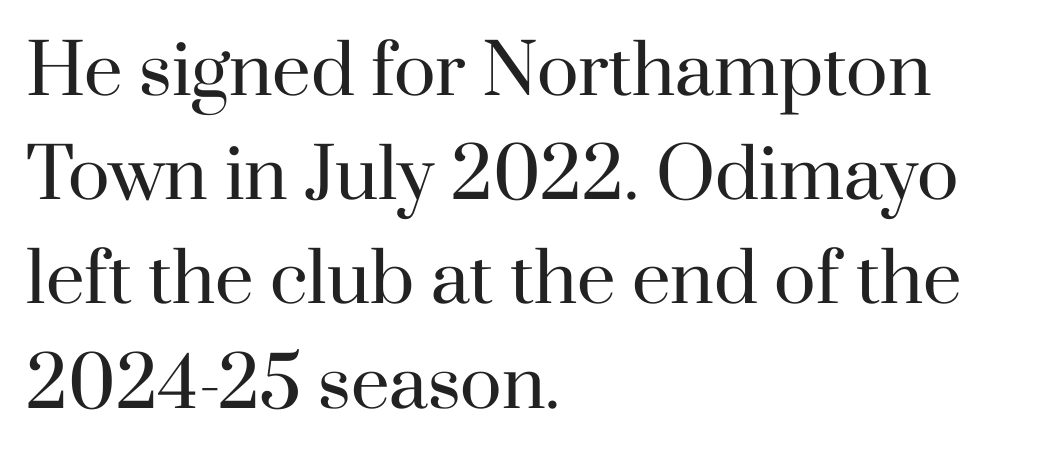
{"serif": "yes", "italic": "no", "bold": "no", "weight": "regular", "width": "normal", "stroke_contrast": "high", "x_height": "small", "monospaced": "no", "underline": "no", "align": "left", "line_spacing": "normal", "line_spacing_ratio": 1.51, "letter_spacing": "normal", "letter_spacing_em": 0.0, "glyph_px": 69}
